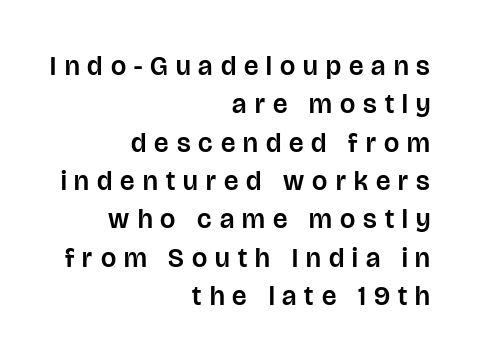
A bare baseline throughout the passage. The face used here is rendered with a markedly widened letterfit. The space between consecutive lines is moderate. When letters stand straight like this, we call the style roman or upright. The setting favours the right margin, as signatures and pull-quotes sometimes do.
